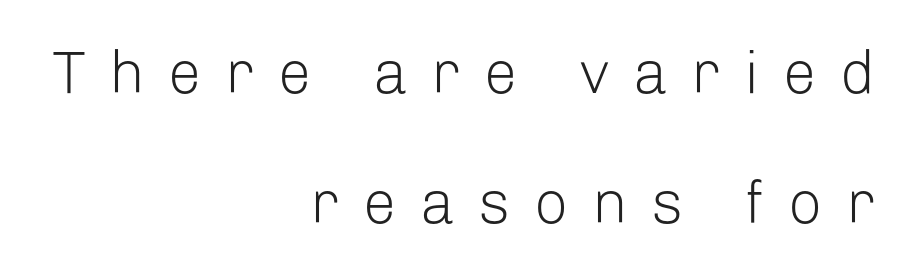
Q: Is the text bold? A: No.
Q: Is the text italic (slanted)? A: No, it is upright.
Q: Is the typeface a serif or a sans-serif typeface? A: Sans-serif.
Q: Is the text underlined? A: No.
Q: How is the paragraph aligned? A: Right-aligned.
Q: Is the spacing between letters normal or unusually wide? A: Unusually wide.
Q: Is the spacing between lines tight, normal or loose? A: Loose.
Q: Width (condensed, normal, or wide)? A: Normal.
Q: Stroke contrast? A: Low.
Q: x-height? A: Medium.
Q: Monospaced? A: No.
